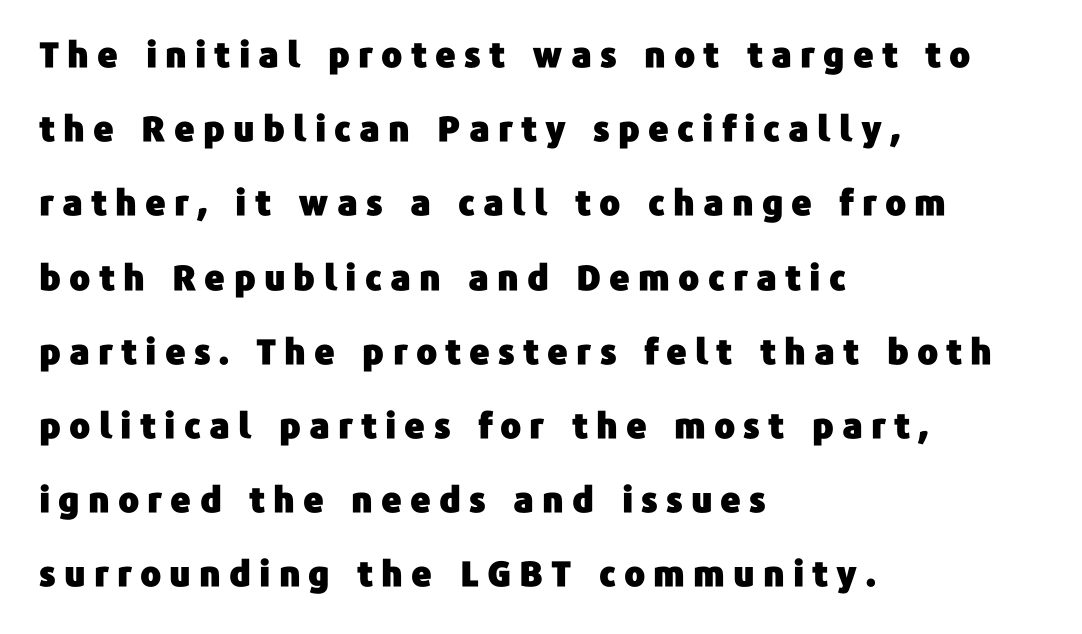
The image shows 35 px sans-serif type, upright; set left-aligned, loose line spacing (2.12x), unusually wide letter spacing (+0.23 em), not underlined; low stroke contrast and a medium x-height.
